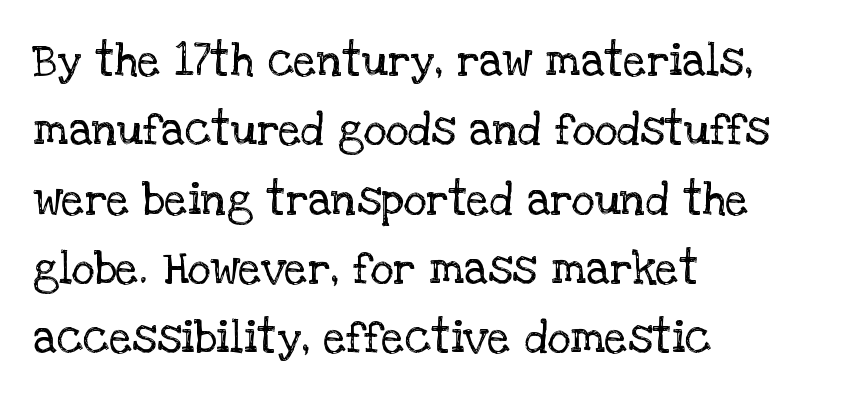
Q: Is the text bold? A: No.
Q: Is the text italic (slanted)? A: No, it is upright.
Q: Is the typeface a serif or a sans-serif typeface? A: Serif.
Q: Is the text underlined? A: No.
Q: How is the paragraph aligned? A: Left-aligned.
Q: Is the spacing between letters normal or unusually wide? A: Normal.
Q: Is the spacing between lines tight, normal or loose? A: Normal.
Q: Width (condensed, normal, or wide)? A: Normal.
Q: Stroke contrast? A: Low.
Q: x-height? A: Large.
Q: Monospaced? A: No.
